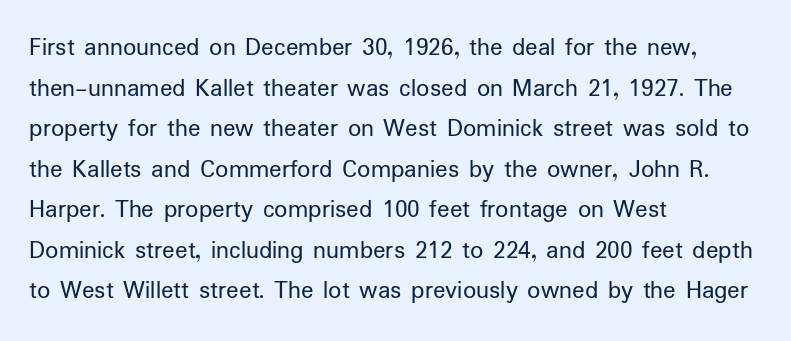
{"italic": "no", "bold": "no", "underline": "no", "align": "left", "line_spacing": "normal", "line_spacing_ratio": 1.56, "letter_spacing": "normal", "letter_spacing_em": 0.0, "glyph_px": 26}
